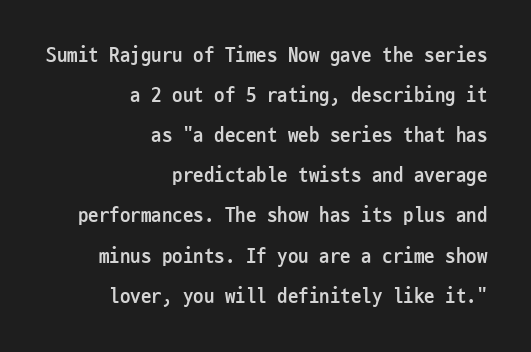
Q: Is the text bold? A: Yes.
Q: Is the text italic (slanted)? A: No, it is upright.
Q: Is the text underlined? A: No.
Q: How is the paragraph aligned? A: Right-aligned.
Q: Is the spacing between letters normal or unusually wide? A: Normal.
Q: Is the spacing between lines tight, normal or loose? A: Loose.
